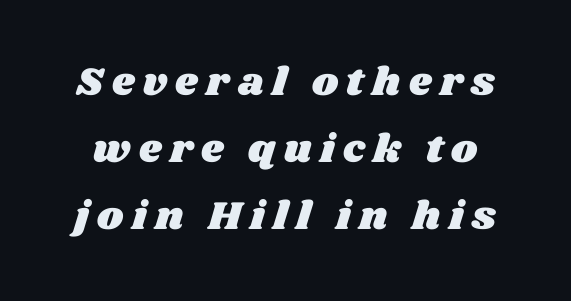
The image shows 40 px wide type; set normal line spacing (1.68x), unusually wide letter spacing (+0.21 em), not underlined; medium stroke contrast and a large x-height.
